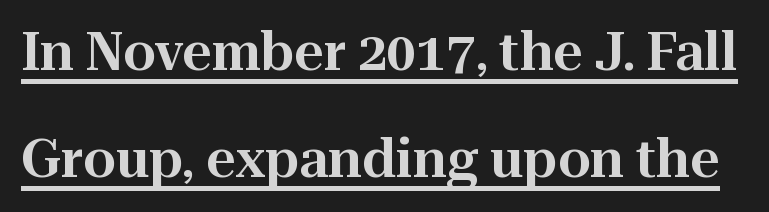
{"serif": "yes", "italic": "no", "width": "normal", "stroke_contrast": "high", "x_height": "medium", "monospaced": "no", "underline": "yes", "line_spacing": "loose", "line_spacing_ratio": 2.06, "letter_spacing": "normal", "letter_spacing_em": 0.0, "glyph_px": 52}
